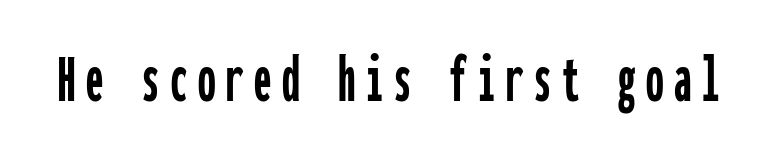
The image shows 70 px condensed sans-serif type, upright, monospaced; set not underlined; low stroke contrast and a medium x-height.
